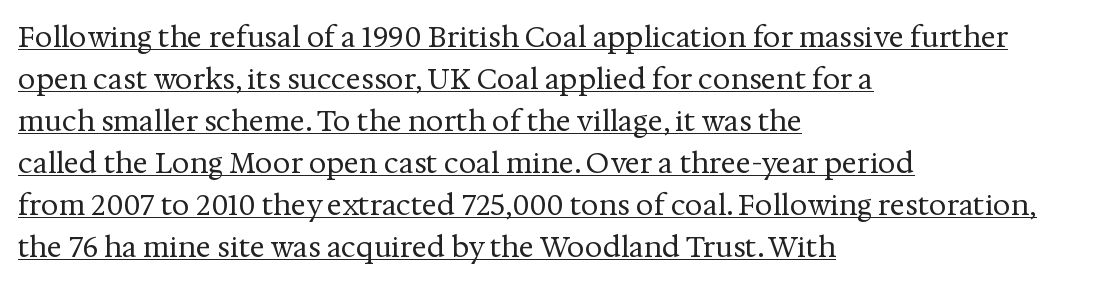
{"serif": "yes", "italic": "no", "bold": "no", "weight": "regular", "width": "normal", "stroke_contrast": "medium", "x_height": "medium", "monospaced": "no", "underline": "yes", "align": "left", "line_spacing": "normal", "line_spacing_ratio": 1.5, "letter_spacing": "normal", "letter_spacing_em": 0.0, "glyph_px": 28}
